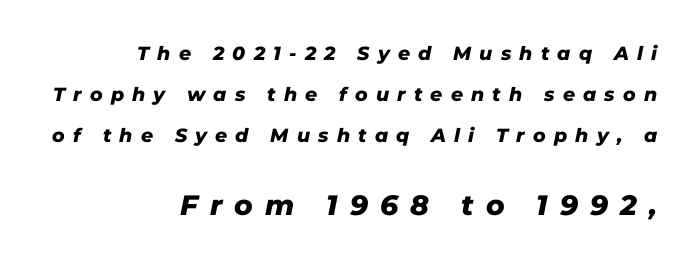
{"italic": "yes", "lean": "right", "slant_degrees": 11, "bold": "yes", "weight": "heavy", "width": "normal", "stroke_contrast": "low", "x_height": "medium", "monospaced": "no", "underline": "no", "align": "right", "line_spacing": "loose", "line_spacing_ratio": 2.17, "letter_spacing": "wide", "letter_spacing_em": 0.43, "larger_block": "second", "size_ratio": 1.47, "glyph_px": 28}
